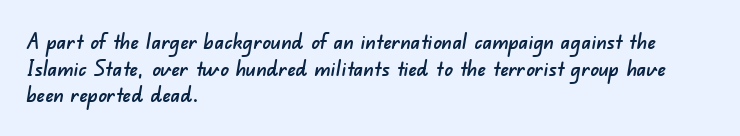
The image shows 21 px text type; set left-aligned, normal line spacing (1.27x), normal letter spacing, not underlined.
